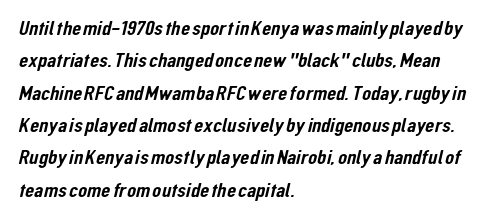
Q: Is the text underlined? A: No.
Q: How is the paragraph aligned? A: Left-aligned.
Q: Is the spacing between letters normal or unusually wide? A: Normal.
Q: Is the spacing between lines tight, normal or loose? A: Normal.
